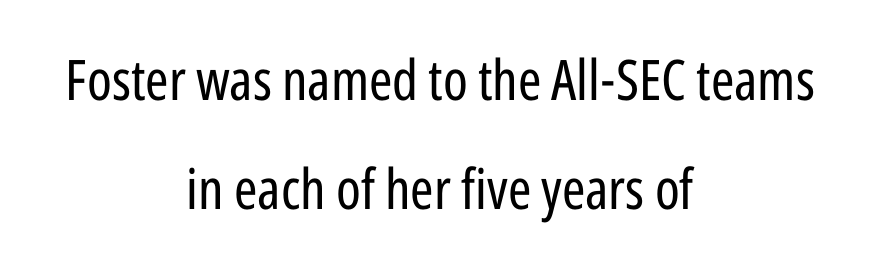
The image shows 56 px regular-weight, condensed sans-serif type, upright; set centered, loose line spacing (1.94x), normal letter spacing, not underlined; low stroke contrast and a medium x-height.
